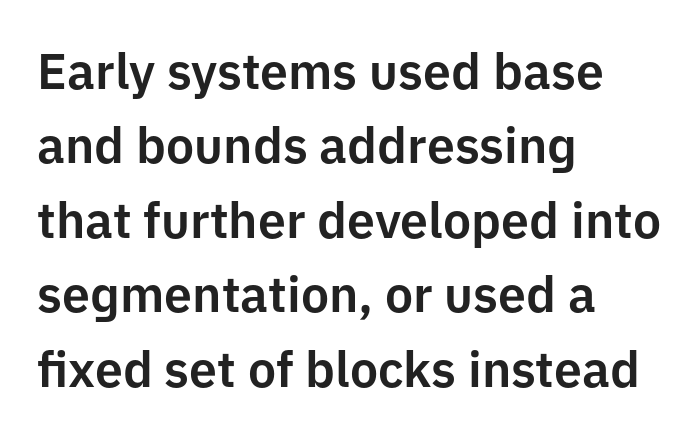
The image shows 50 px sans-serif type, upright; set left-aligned, normal line spacing (1.49x), normal letter spacing, not underlined; low stroke contrast and a medium x-height.
